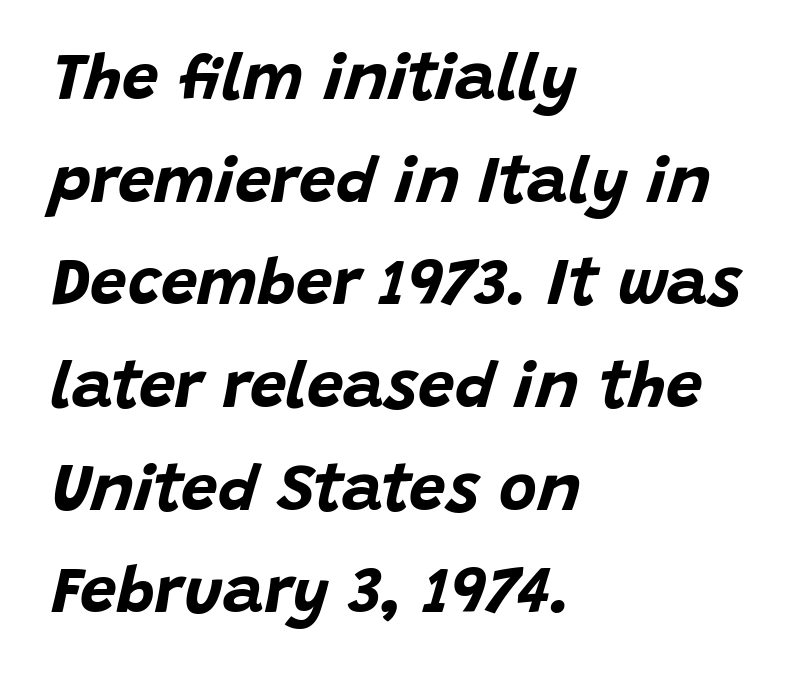
A full-strength bold gives these letters their thick strokes. Do the characters align in a grid? No, the font is proportional. Here the glyphs are tracked normally, forming tight word shapes. Where is the straight margin? On the left. This rendering features lettering with no underline.
